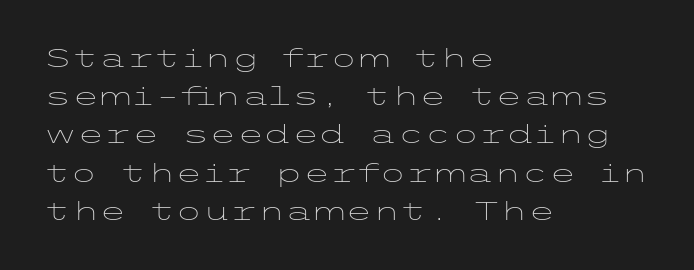
Q: Is the text bold? A: No.
Q: Is the text italic (slanted)? A: No, it is upright.
Q: Is the text underlined? A: No.
Q: How is the paragraph aligned? A: Left-aligned.
Q: Is the spacing between letters normal or unusually wide? A: Normal.
Q: Is the spacing between lines tight, normal or loose? A: Normal.
